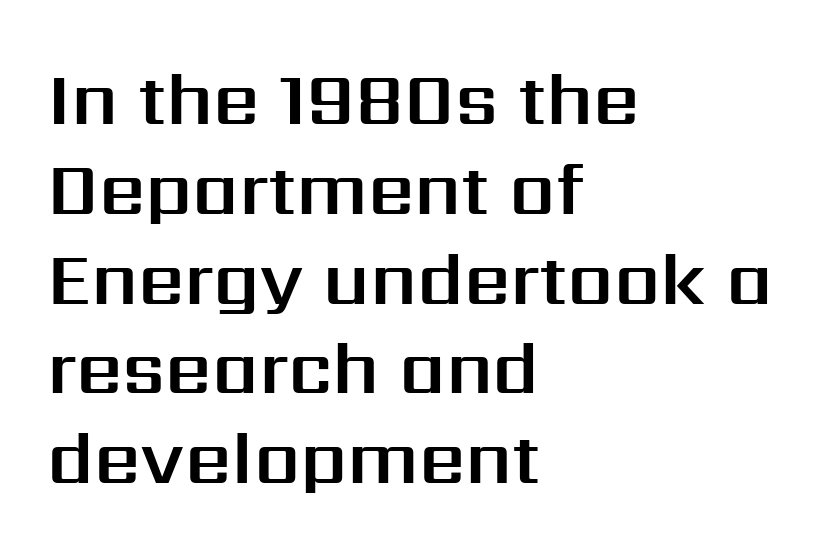
Every row of glyphs begins at an identical x-position on the left. Serifs: no, the terminals of the letterforms are clean. Nobody drew a line under any word here. Is this a fixed-width face? No — the glyphs have proportional, varying widths. Posture: straight, roman, zero tilt.
